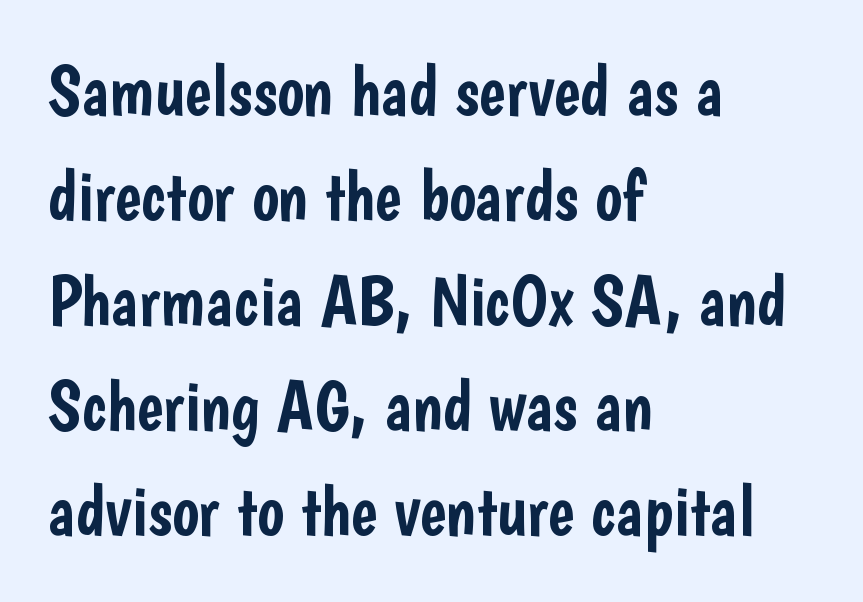
{"serif": "no", "italic": "no", "width": "condensed", "stroke_contrast": "low", "x_height": "medium", "monospaced": "no", "underline": "no", "align": "left", "line_spacing": "normal", "line_spacing_ratio": 1.48, "letter_spacing": "normal", "letter_spacing_em": 0.0, "glyph_px": 71}
